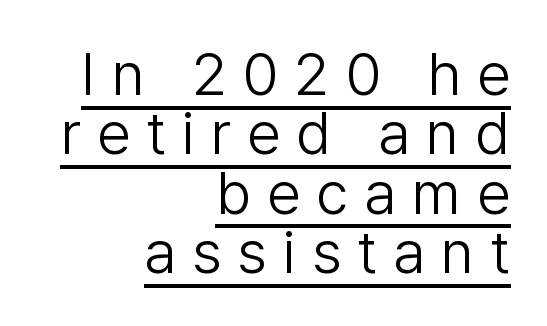
Compared with typical paragraphs, the rows here are closer together. Caption: lettering with a line underneath. The horizontal fit of the characters is loose and conspicuously gappy. This is not heavy type; no bold has been used. All the whitespace from short lines collects on the left. Is this a sans? Yes — the strokes have no serifs.
